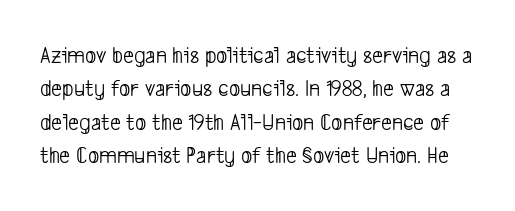
{"bold": "no", "underline": "no", "line_spacing": "normal", "line_spacing_ratio": 1.39, "letter_spacing": "normal", "letter_spacing_em": 0.0, "glyph_px": 24}
